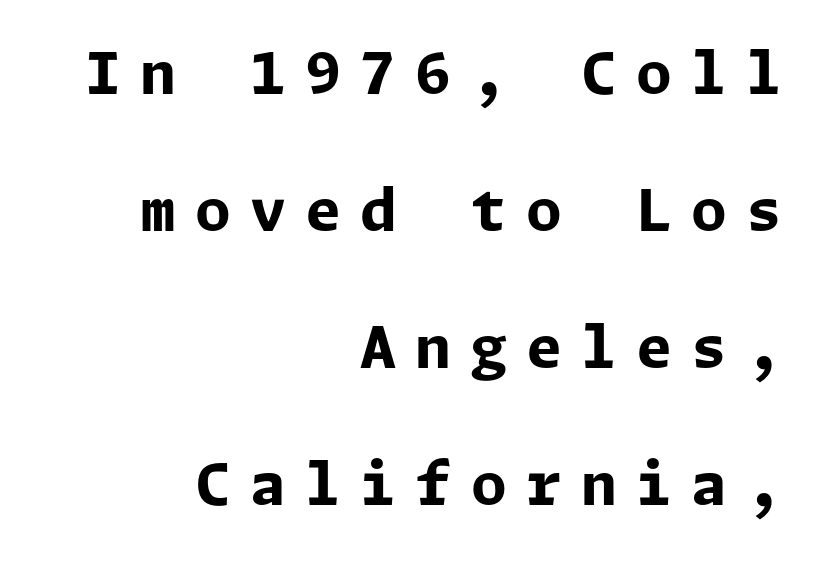
The image shows 58 px bold sans-serif type, upright; set right-aligned, loose line spacing (2.36x), unusually wide letter spacing (+0.33 em), not underlined; low stroke contrast and a medium x-height.
